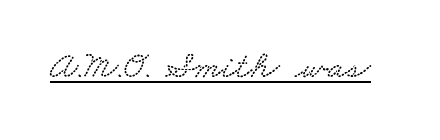
Letter spacing: default. Is there an underline? Yes — a line sits under the letters. Proportional: the letters do not fall into vertical columns.
